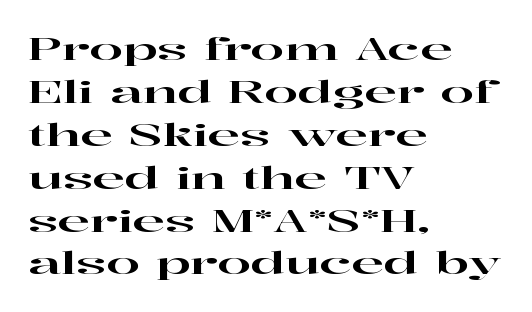
Q: Is the text italic (slanted)? A: No, it is upright.
Q: Is the typeface a serif or a sans-serif typeface? A: Serif.
Q: Is the text underlined? A: No.
Q: How is the paragraph aligned? A: Left-aligned.
Q: Is the spacing between letters normal or unusually wide? A: Normal.
Q: Is the spacing between lines tight, normal or loose? A: Normal.
Q: Width (condensed, normal, or wide)? A: Wide.
Q: Stroke contrast? A: High.
Q: x-height? A: Medium.
Q: Monospaced? A: No.
